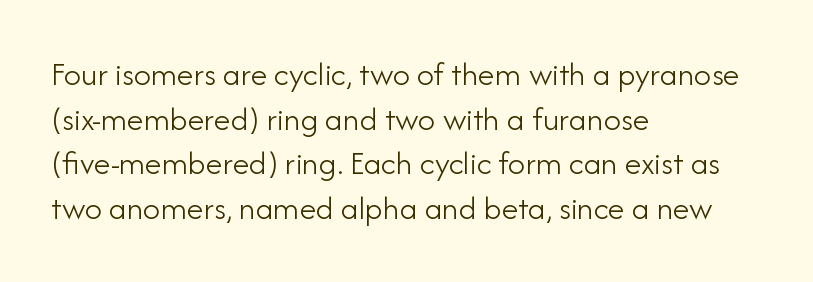
{"serif": "no", "italic": "no", "bold": "no", "weight": "light", "width": "normal", "stroke_contrast": "low", "x_height": "small", "monospaced": "no", "underline": "no", "align": "left", "line_spacing": "normal", "line_spacing_ratio": 1.31, "letter_spacing": "normal", "letter_spacing_em": 0.0, "glyph_px": 34}
